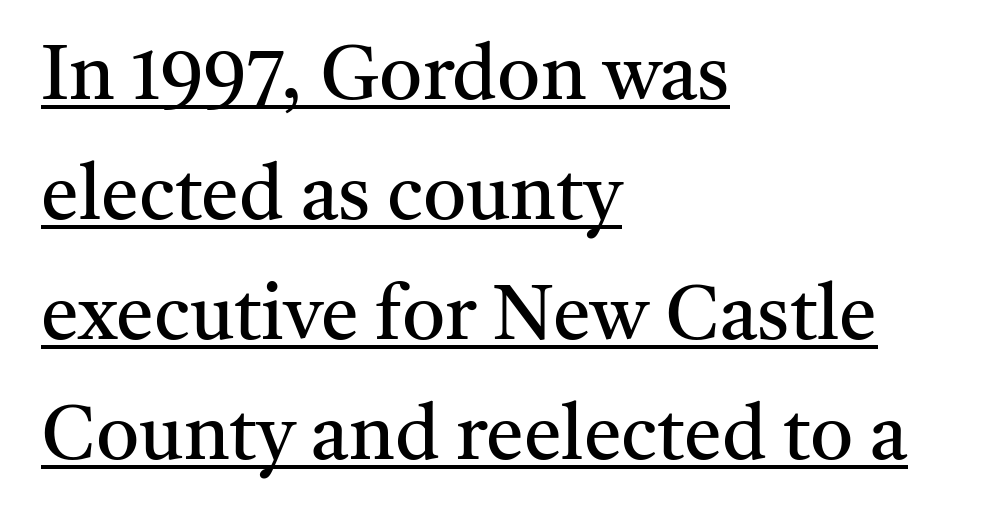
Q: Is the text bold? A: No.
Q: Is the text italic (slanted)? A: No, it is upright.
Q: Is the typeface a serif or a sans-serif typeface? A: Serif.
Q: Is the text underlined? A: Yes.
Q: How is the paragraph aligned? A: Left-aligned.
Q: Is the spacing between letters normal or unusually wide? A: Normal.
Q: Is the spacing between lines tight, normal or loose? A: Normal.
Q: Width (condensed, normal, or wide)? A: Normal.
Q: Stroke contrast? A: Medium.
Q: x-height? A: Medium.
Q: Monospaced? A: No.
